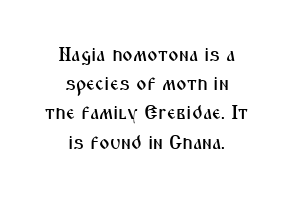
Q: Is the text italic (slanted)? A: No, it is upright.
Q: Is the text underlined? A: No.
Q: How is the paragraph aligned? A: Centered.
Q: Is the spacing between letters normal or unusually wide? A: Normal.
Q: Is the spacing between lines tight, normal or loose? A: Normal.
